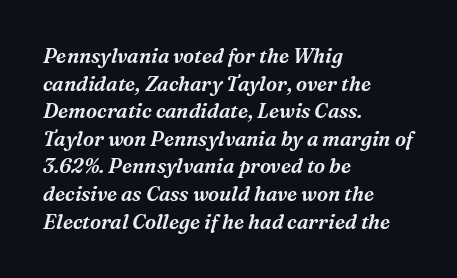
The image shows 20 px text type, italic (leaning right); set left-aligned, normal line spacing (1.38x), normal letter spacing, not underlined.
